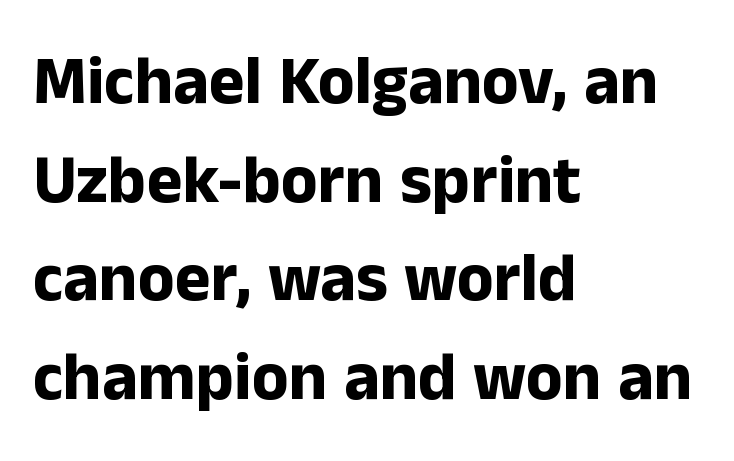
The image shows 68 px bold sans-serif type, upright; set left-aligned, normal line spacing (1.45x), normal letter spacing, not underlined; low stroke contrast and a medium x-height.
